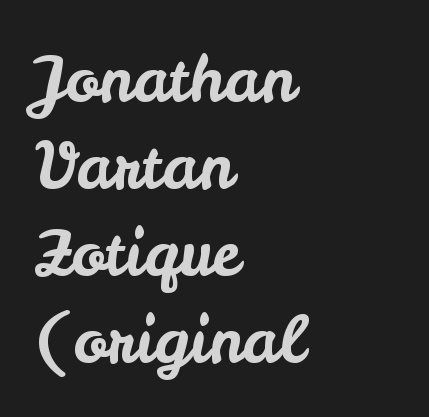
The image shows 63 px sans-serif type; set left-aligned, normal line spacing (1.38x), normal letter spacing, not underlined; low stroke contrast and a small x-height.
